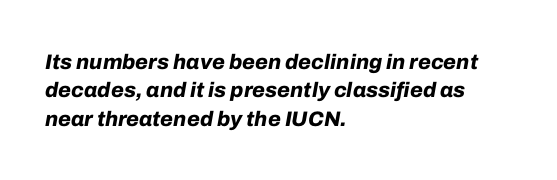
{"italic": "yes", "lean": "right", "slant_degrees": 10, "bold": "yes", "underline": "no", "align": "left", "line_spacing": "normal", "line_spacing_ratio": 1.35, "letter_spacing": "normal", "letter_spacing_em": 0.0, "glyph_px": 21}
